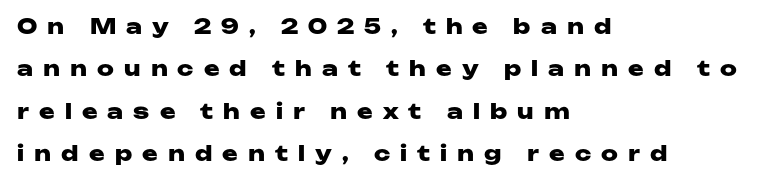
{"italic": "no", "bold": "yes", "underline": "no", "align": "left", "line_spacing": "loose", "line_spacing_ratio": 2.02, "letter_spacing": "wide", "letter_spacing_em": 0.48, "glyph_px": 21}
